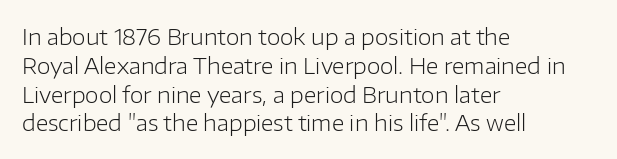
The image shows 22 px text type, upright; set left-aligned, normal line spacing (1.31x), normal letter spacing, not underlined.
